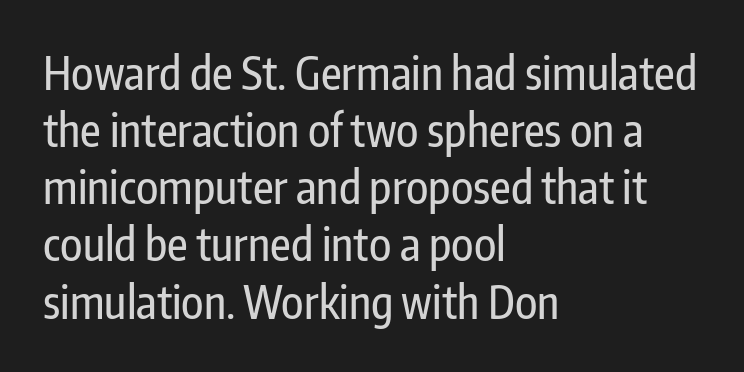
Spacing between characters is what you'd get straight out of the box. Notice how the passage keeps a crisp vertical edge on the left only. Descenders hang freely into open space. Interline gaps are of average width in this sample.
